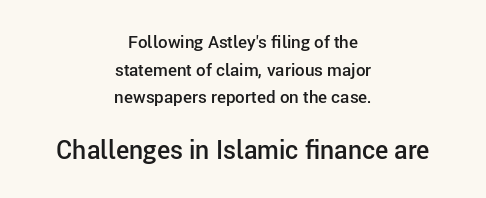
Q: Is the text bold? A: Semi-bold.
Q: Is the text italic (slanted)? A: No, it is upright.
Q: Is the text underlined? A: No.
Q: How is the paragraph aligned? A: Centered.
Q: Is the spacing between letters normal or unusually wide? A: Normal.
Q: Is the spacing between lines tight, normal or loose? A: Normal.
Q: Which block of text is set in a larger size, the first (top) or the second (bottom)? A: The second (bottom) one.
